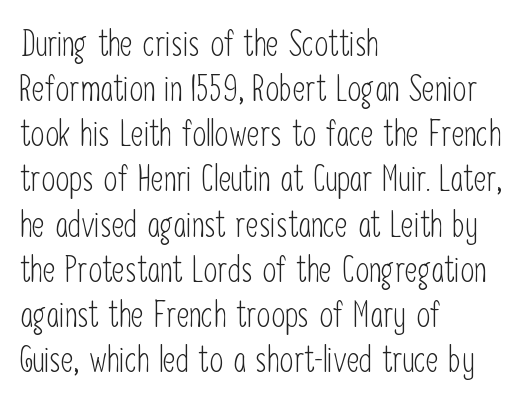
The characters are drawn with everyday or finer stroke widths. The space beneath each line is pristine and unruled. The paragraph has a hard left edge and a soft right edge. Spacing between characters is what you'd get straight out of the box.
